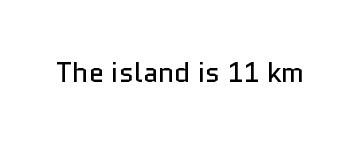
{"serif": "no", "italic": "no", "bold": "no", "weight": "regular", "width": "normal", "stroke_contrast": "low", "x_height": "medium", "monospaced": "no", "underline": "no", "letter_spacing": "normal", "letter_spacing_em": 0.0, "glyph_px": 28}
